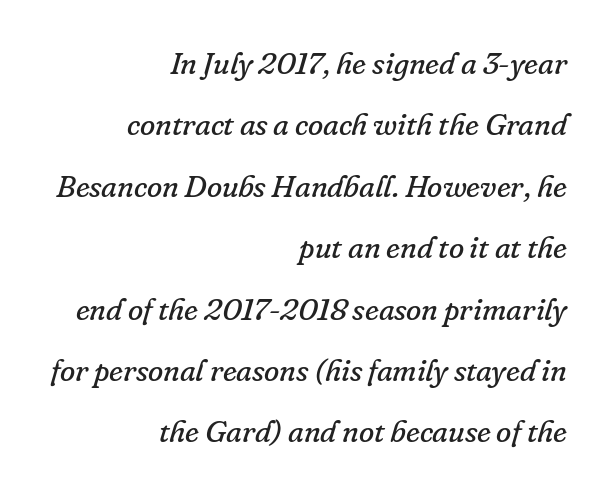
Q: Is the text bold? A: No.
Q: Is the text italic (slanted)? A: Yes, it leans right by about 16 degrees.
Q: Is the typeface a serif or a sans-serif typeface? A: Serif.
Q: Is the text underlined? A: No.
Q: How is the paragraph aligned? A: Right-aligned.
Q: Is the spacing between letters normal or unusually wide? A: Normal.
Q: Is the spacing between lines tight, normal or loose? A: Loose.
Q: Width (condensed, normal, or wide)? A: Normal.
Q: Stroke contrast? A: Low.
Q: x-height? A: Small.
Q: Monospaced? A: No.
